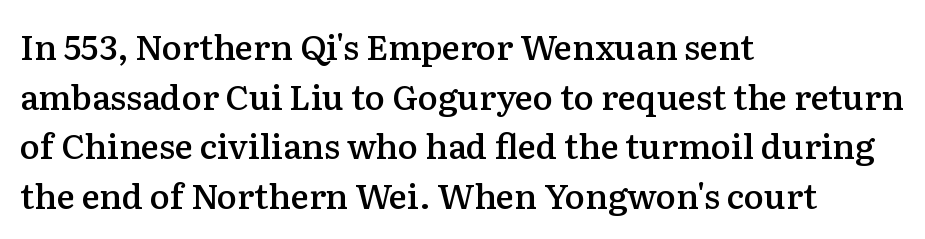
{"serif": "yes", "italic": "no", "bold": "semi", "weight": "semibold", "width": "normal", "stroke_contrast": "medium", "x_height": "medium", "monospaced": "no", "underline": "no", "align": "left", "line_spacing": "normal", "line_spacing_ratio": 1.46, "letter_spacing": "normal", "letter_spacing_em": 0.0, "glyph_px": 34}
